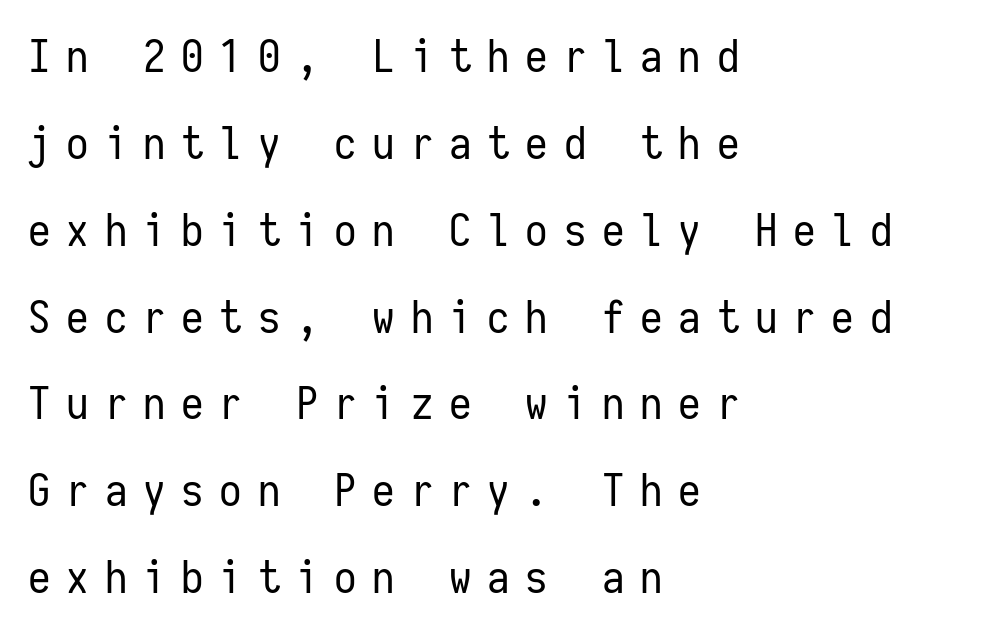
The image shows 45 px regular-weight, condensed sans-serif type, upright, monospaced; set left-aligned, loose line spacing (1.93x), unusually wide letter spacing (+0.35 em), not underlined; low stroke contrast and a medium x-height.
